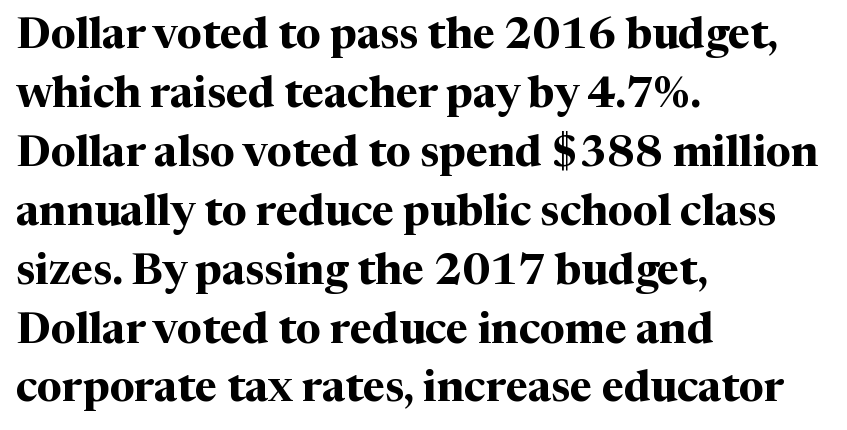
Leading: standard. Examine the stroke ends and you'll spot serifs. The letters advance in unequal steps, a hallmark of proportional type. Unlike italic type, these characters show no tilt at all. This rendering features lettering with no underline. Caption: multi-line text, flush left, ragged right.
